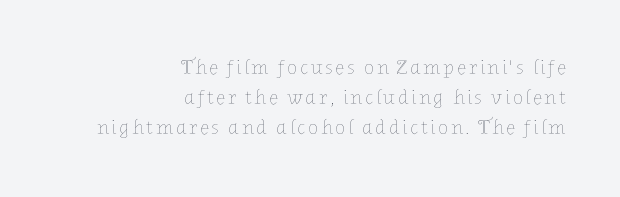
The text block is weighted toward the right margin, trailing off unevenly leftward. The foot of each line stays bare and open. Whoever set this chose a conventional vertical rhythm. Is there any slant? The stems are plumb. Each stroke keeps to a modest, everyday thickness or less.
